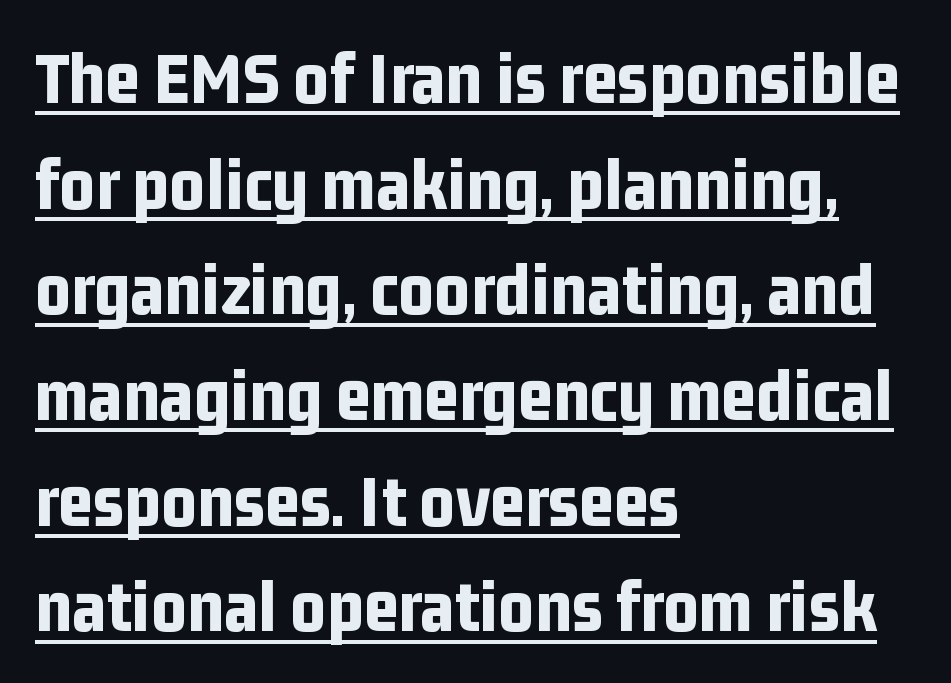
{"serif": "no", "italic": "no", "bold": "yes", "weight": "bold", "width": "condensed", "stroke_contrast": "low", "x_height": "medium", "monospaced": "no", "underline": "yes", "align": "left", "line_spacing": "normal", "line_spacing_ratio": 1.39, "letter_spacing": "normal", "letter_spacing_em": 0.0, "glyph_px": 76}
